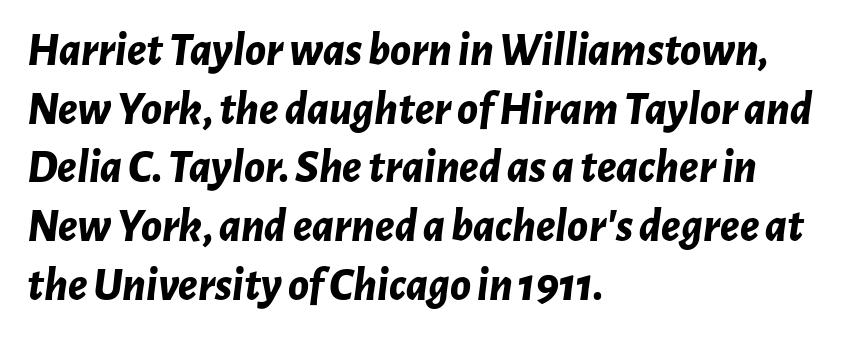
{"italic": "yes", "lean": "right", "slant_degrees": 7, "bold": "yes", "weight": "bold", "width": "normal", "stroke_contrast": "low", "x_height": "medium", "monospaced": "no", "underline": "no", "align": "left", "line_spacing": "normal", "line_spacing_ratio": 1.25, "letter_spacing": "normal", "letter_spacing_em": 0.0, "glyph_px": 47}
